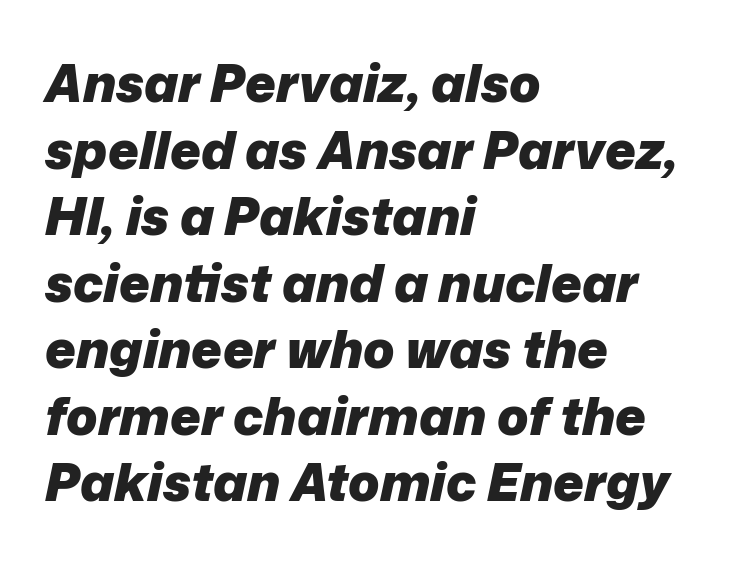
{"italic": "yes", "lean": "right", "slant_degrees": 12, "bold": "yes", "weight": "heavy", "width": "normal", "stroke_contrast": "low", "x_height": "medium", "monospaced": "no", "underline": "no", "align": "left", "line_spacing": "normal", "line_spacing_ratio": 1.28, "letter_spacing": "normal", "letter_spacing_em": 0.0, "glyph_px": 52}
